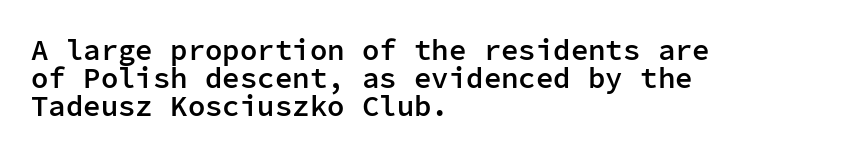
The image shows 29 px semibold sans-serif type, upright, monospaced; set left-aligned, tight line spacing (0.96x), normal letter spacing, not underlined; low stroke contrast and a medium x-height.
